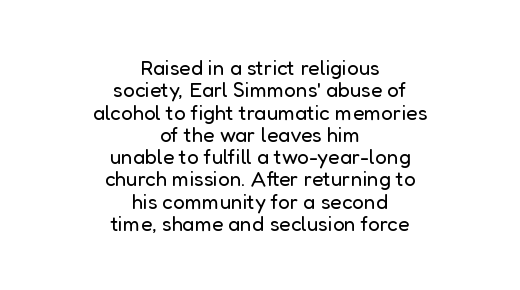
Q: Is the text bold? A: No.
Q: Is the text italic (slanted)? A: No, it is upright.
Q: Is the text underlined? A: No.
Q: How is the paragraph aligned? A: Centered.
Q: Is the spacing between letters normal or unusually wide? A: Normal.
Q: Is the spacing between lines tight, normal or loose? A: Tight.
